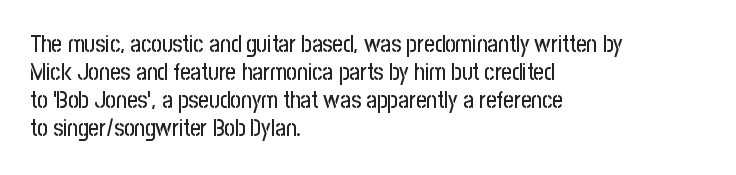
Q: Is the text italic (slanted)? A: No, it is upright.
Q: Is the text underlined? A: No.
Q: How is the paragraph aligned? A: Left-aligned.
Q: Is the spacing between letters normal or unusually wide? A: Normal.
